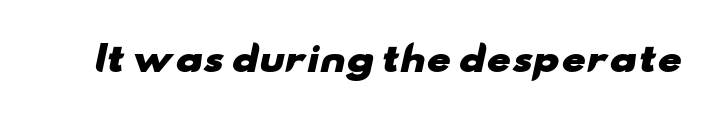
{"serif": "no", "bold": "yes", "weight": "heavy", "width": "wide", "stroke_contrast": "low", "x_height": "small", "monospaced": "no", "underline": "no", "letter_spacing": "normal", "letter_spacing_em": 0.0, "glyph_px": 35}
